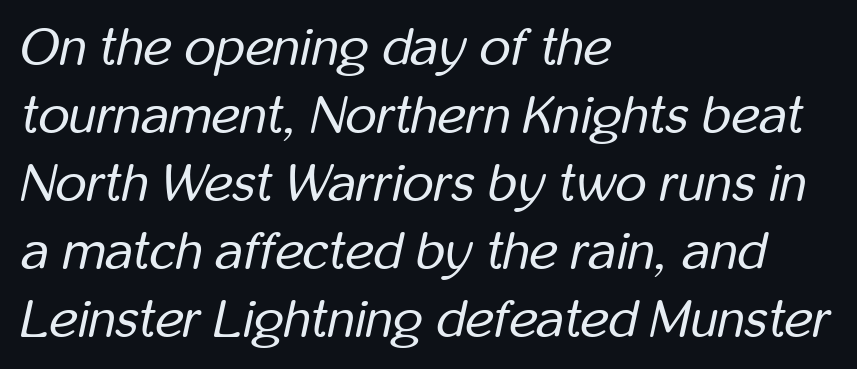
This sample has the flowing, uneven cadence of proportional lettering. Italic? Definitely — the glyphs are oblique. The weight tops out at a normal text grade. The space beneath each line is pristine and unruled. Letter spacing: default.
